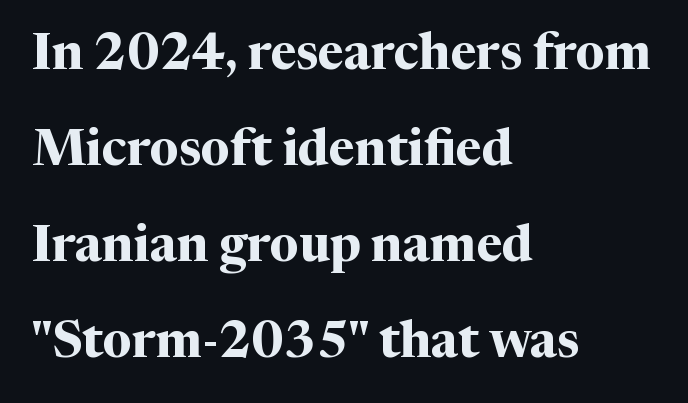
{"serif": "yes", "italic": "no", "bold": "yes", "weight": "bold", "width": "normal", "stroke_contrast": "medium", "x_height": "medium", "monospaced": "no", "underline": "no", "align": "left", "line_spacing": "loose", "line_spacing_ratio": 1.92, "letter_spacing": "normal", "letter_spacing_em": 0.0, "glyph_px": 50}
